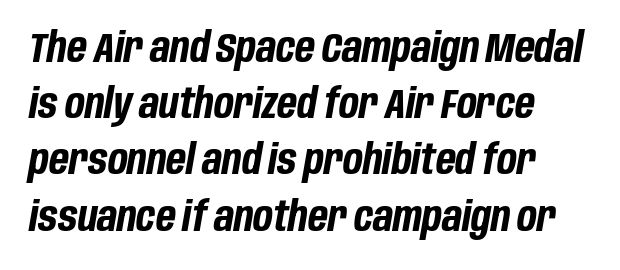
{"italic": "yes", "lean": "right", "slant_degrees": 10, "bold": "yes", "weight": "bold", "width": "condensed", "stroke_contrast": "low", "x_height": "large", "monospaced": "no", "underline": "no", "align": "left", "line_spacing": "normal", "line_spacing_ratio": 1.37, "letter_spacing": "normal", "letter_spacing_em": 0.0, "glyph_px": 41}
